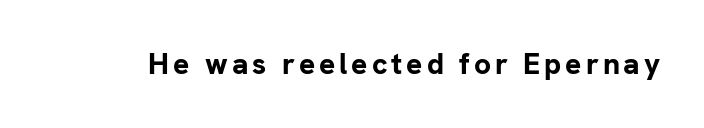
The face used here is proportionally spaced, like ordinary book or web type. Each letter's strokes conclude bluntly, with no projecting serifs. In terms of posture, this sample is upright. Set as a true bold cut, around the 700 mark.
